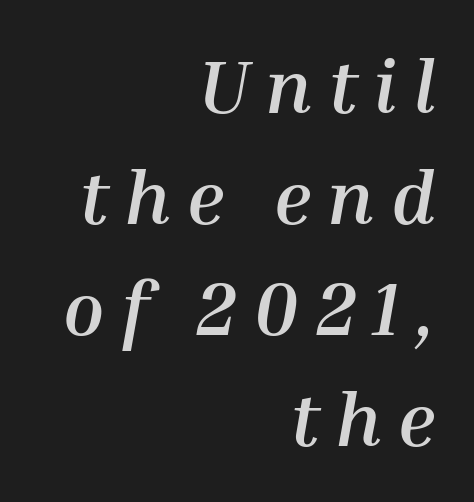
{"italic": "yes", "lean": "right", "slant_degrees": 10, "bold": "yes", "weight": "semibold", "width": "normal", "stroke_contrast": "medium", "x_height": "medium", "monospaced": "no", "underline": "no", "align": "right", "line_spacing": "normal", "line_spacing_ratio": 1.48, "letter_spacing": "wide", "letter_spacing_em": 0.22, "glyph_px": 75}
